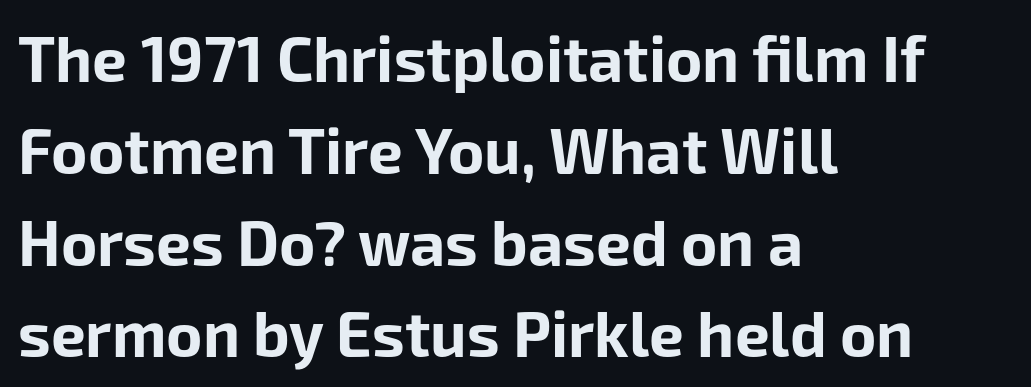
Q: Is the text bold? A: Yes.
Q: Is the text italic (slanted)? A: No, it is upright.
Q: Is the typeface a serif or a sans-serif typeface? A: Sans-serif.
Q: Is the text underlined? A: No.
Q: How is the paragraph aligned? A: Left-aligned.
Q: Is the spacing between letters normal or unusually wide? A: Normal.
Q: Is the spacing between lines tight, normal or loose? A: Normal.
Q: Width (condensed, normal, or wide)? A: Normal.
Q: Stroke contrast? A: Low.
Q: x-height? A: Medium.
Q: Monospaced? A: No.
